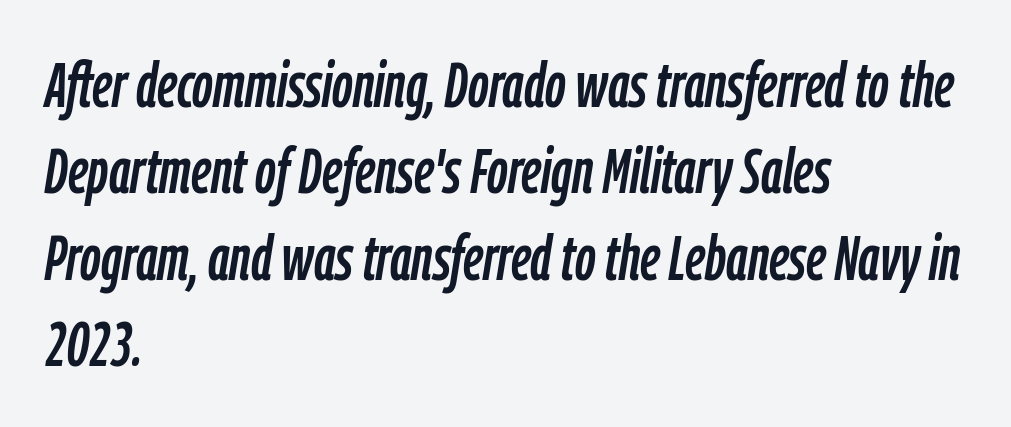
Students, note that the glyphs here touch the page at normal intervals. Compared with a centered layout, this one pins lines to the left instead. Slant detected: the letters are inclined. Bare-footed words on every line. Notice how descenders clear the ascenders below comfortably — that's standard leading. The face used here is proportionally spaced, like ordinary book or web type.
